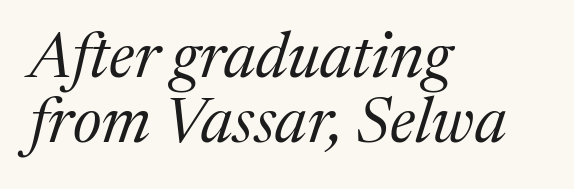
The image shows 64 px regular-weight serif type, italic (leaning right); set left-aligned, tight line spacing (1.02x), normal letter spacing, not underlined; medium stroke contrast and a medium x-height.
